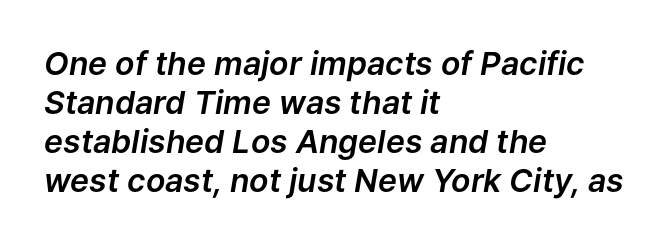
The image shows 32 px text type, italic (leaning right); set left-aligned, line spacing 1.22x, normal letter spacing, not underlined; low stroke contrast and a medium x-height.
